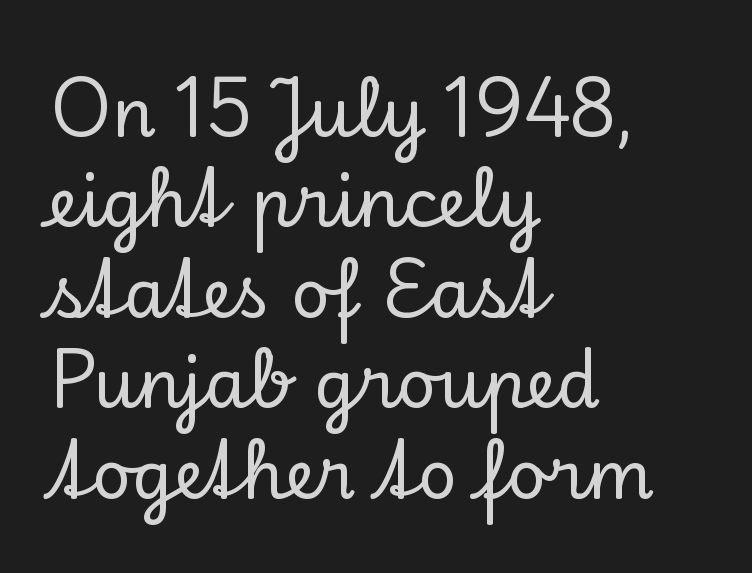
Q: Is the text italic (slanted)? A: No, it is upright.
Q: Is the text underlined? A: No.
Q: How is the paragraph aligned? A: Left-aligned.
Q: Is the spacing between letters normal or unusually wide? A: Normal.
Q: Is the spacing between lines tight, normal or loose? A: Normal.
Q: Width (condensed, normal, or wide)? A: Normal.
Q: Stroke contrast? A: Low.
Q: x-height? A: Small.
Q: Monospaced? A: No.
